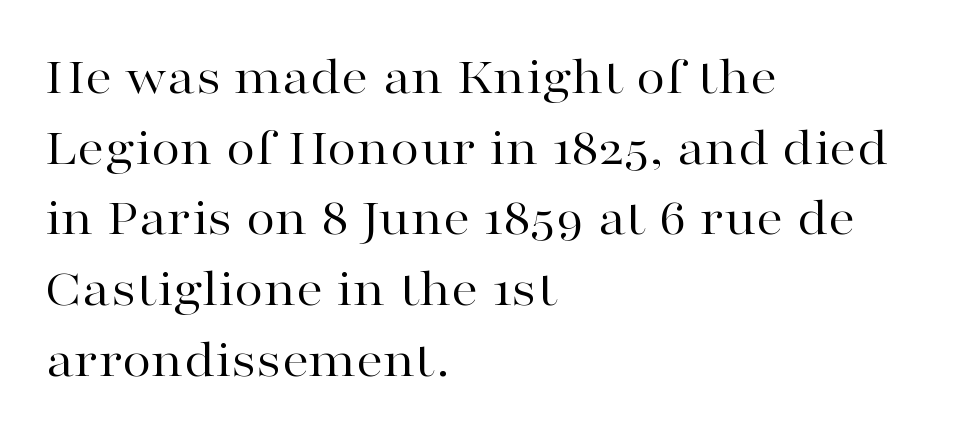
The image shows 54 px regular-weight, wide serif type, upright; set left-aligned, normal line spacing (1.31x), normal letter spacing, not underlined; high stroke contrast and a medium x-height.
